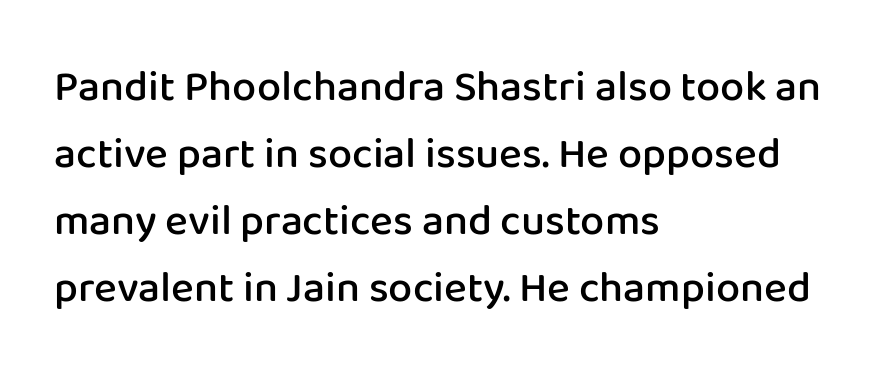
Q: Is the text bold? A: Semi-bold.
Q: Is the text italic (slanted)? A: No, it is upright.
Q: Is the typeface a serif or a sans-serif typeface? A: Sans-serif.
Q: Is the text underlined? A: No.
Q: How is the paragraph aligned? A: Left-aligned.
Q: Is the spacing between letters normal or unusually wide? A: Normal.
Q: Is the spacing between lines tight, normal or loose? A: Normal.
Q: Width (condensed, normal, or wide)? A: Normal.
Q: Stroke contrast? A: Low.
Q: x-height? A: Medium.
Q: Monospaced? A: No.
